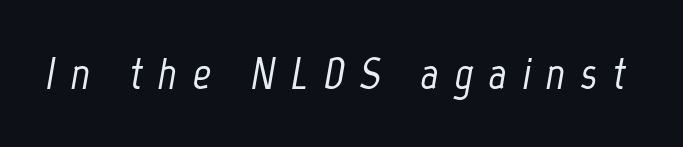
{"italic": "yes", "lean": "right", "slant_degrees": 12, "width": "condensed", "stroke_contrast": "low", "x_height": "medium", "monospaced": "no", "underline": "no", "letter_spacing": "wide", "letter_spacing_em": 0.34, "glyph_px": 45}
